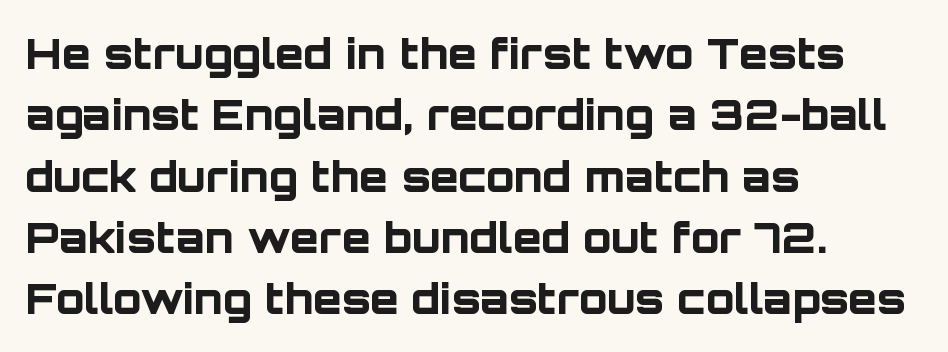
{"serif": "no", "italic": "no", "bold": "yes", "weight": "bold", "width": "normal", "stroke_contrast": "low", "x_height": "large", "monospaced": "no", "underline": "no", "align": "left", "line_spacing": "normal", "line_spacing_ratio": 1.46, "letter_spacing": "normal", "letter_spacing_em": 0.0, "glyph_px": 42}
